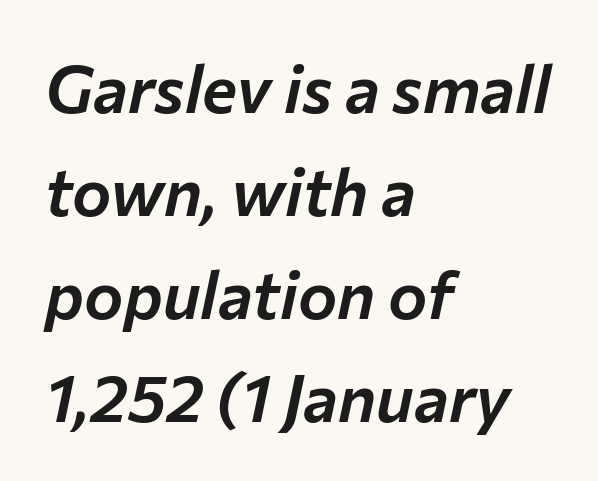
{"italic": "yes", "lean": "right", "slant_degrees": 12, "width": "normal", "stroke_contrast": "low", "x_height": "medium", "monospaced": "no", "underline": "no", "align": "left", "line_spacing": "normal", "line_spacing_ratio": 1.56, "letter_spacing": "normal", "letter_spacing_em": 0.0, "glyph_px": 66}
